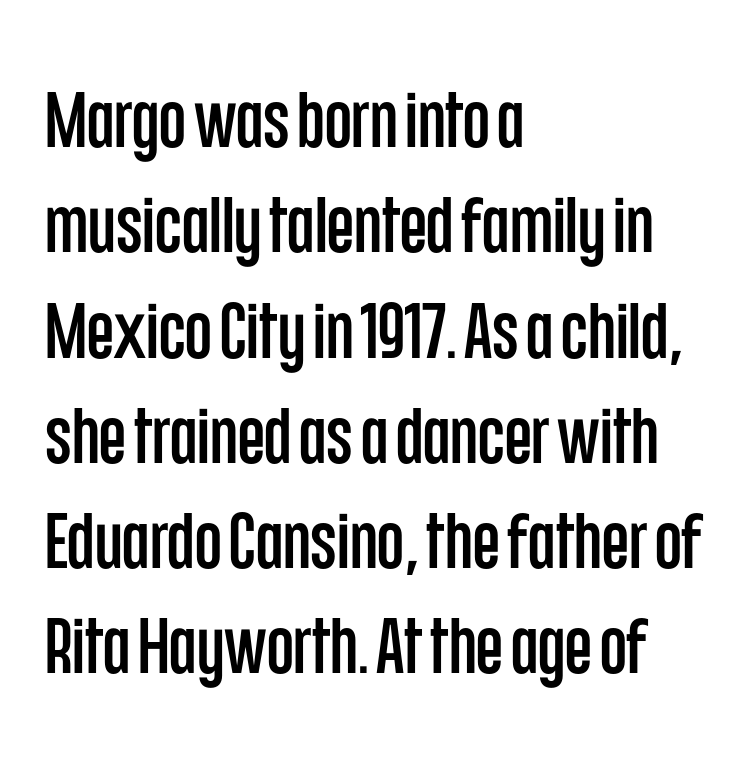
The image shows 78 px condensed sans-serif type, upright; set left-aligned, normal line spacing (1.35x), normal letter spacing, not underlined; low stroke contrast and a large x-height.
